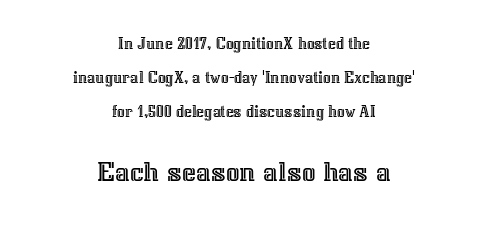
Short and long lines alike share a common midpoint. These lines keep a tight, regular rhythm from letter to letter. Each letter keeps its own natural width here, so spacing adapts to shape. Vertical spacing — loose. Every stem runs plumb, perpendicular to the baseline.
